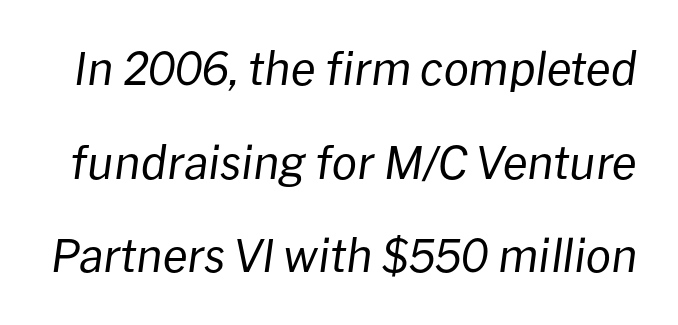
Q: Is the text bold? A: No.
Q: Is the text italic (slanted)? A: Yes, it leans right by about 8 degrees.
Q: Is the text underlined? A: No.
Q: Is the spacing between letters normal or unusually wide? A: Normal.
Q: Is the spacing between lines tight, normal or loose? A: Loose.
Q: Width (condensed, normal, or wide)? A: Normal.
Q: Stroke contrast? A: Low.
Q: x-height? A: Medium.
Q: Monospaced? A: No.
